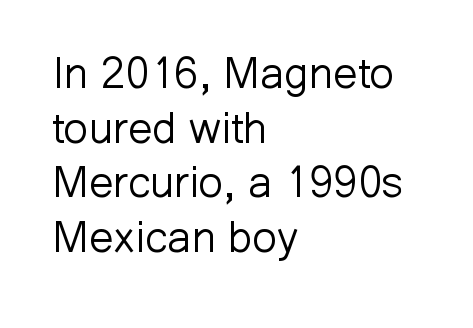
The image shows 44 px light sans-serif type, upright; set left-aligned, line spacing 1.24x, normal letter spacing, not underlined; low stroke contrast and a medium x-height.
